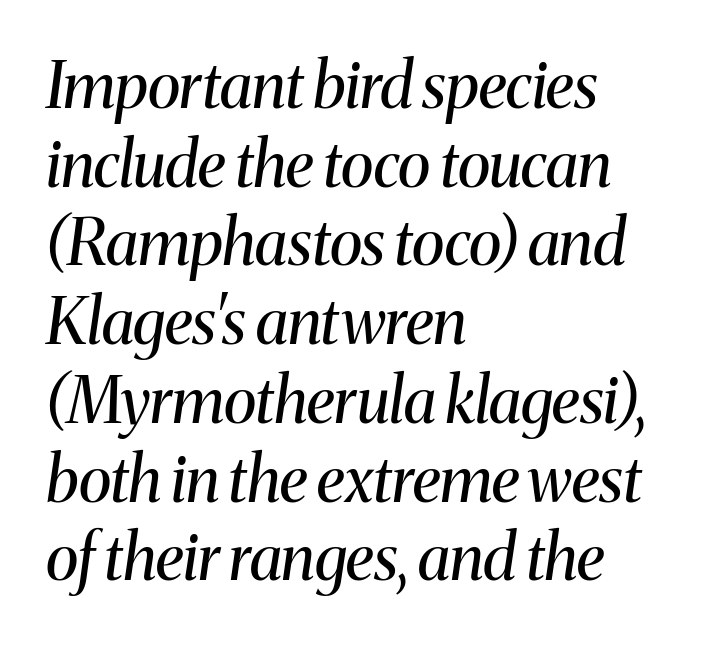
A typesetter would call this proportional, since set widths differ per character. Where is the straight margin? On the left. The characters display serif detailing at their extremities. Slant detected: the letters are inclined. Stroke mass is kept to a normal reading level or below.
